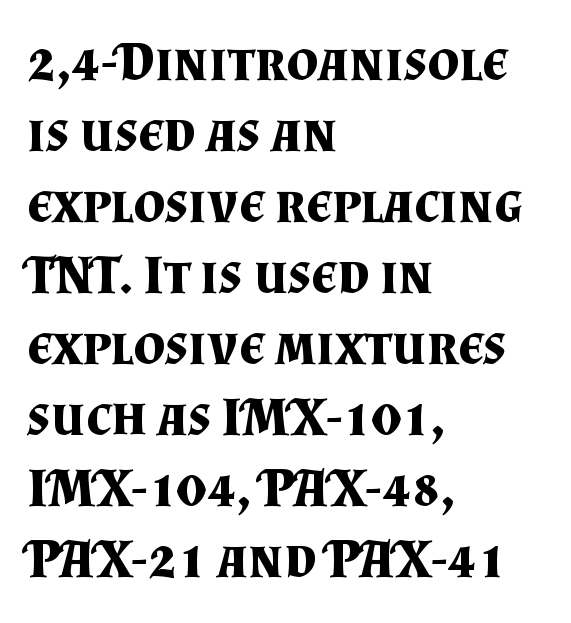
Underline: absent. These lines are rendered in a variable-pitch font. A roman cut, with each character standing at attention. The typeface chosen for these lines features serifs. What stands out about the letter spacing? Nothing — it is the standard amount. Leading matches the norm, producing a regular column.
